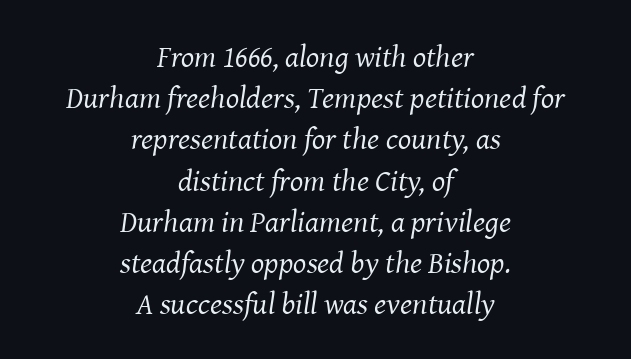
Q: Is the text bold? A: No.
Q: Is the text italic (slanted)? A: Yes, it leans right by about 8 degrees.
Q: Is the typeface a serif or a sans-serif typeface? A: Serif.
Q: Is the text underlined? A: No.
Q: How is the paragraph aligned? A: Centered.
Q: Is the spacing between letters normal or unusually wide? A: Normal.
Q: Is the spacing between lines tight, normal or loose? A: Normal.
Q: Width (condensed, normal, or wide)? A: Normal.
Q: Stroke contrast? A: Medium.
Q: x-height? A: Medium.
Q: Monospaced? A: No.
